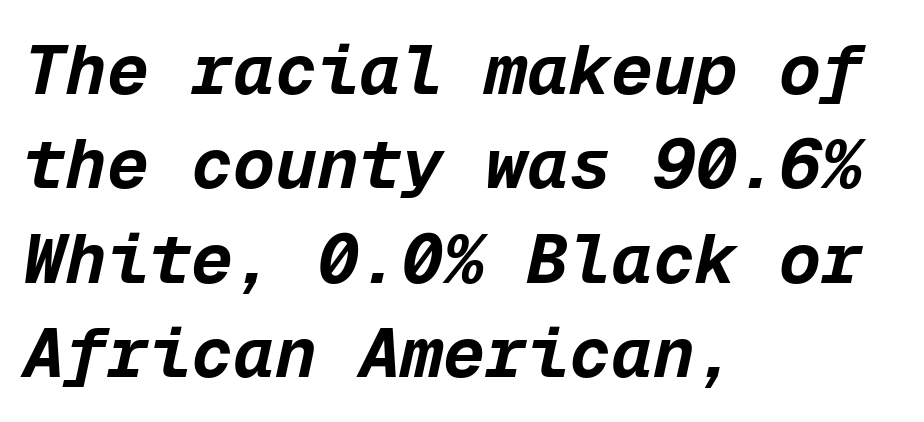
The image shows 70 px bold type, italic (leaning right), monospaced; set left-aligned, normal line spacing (1.35x), normal letter spacing, not underlined; low stroke contrast and a medium x-height.
